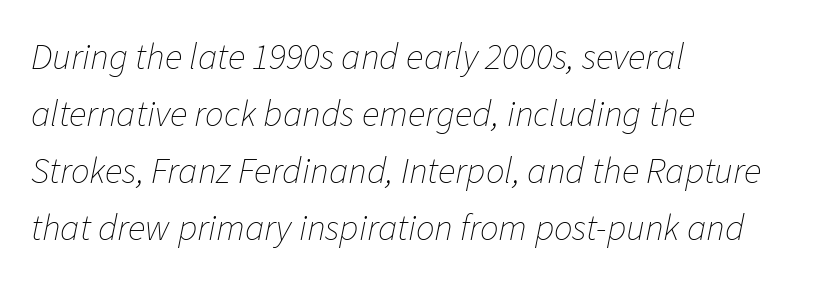
Q: Is the text bold? A: No.
Q: Is the text italic (slanted)? A: Yes, it leans right by about 11 degrees.
Q: Is the text underlined? A: No.
Q: How is the paragraph aligned? A: Left-aligned.
Q: Is the spacing between letters normal or unusually wide? A: Normal.
Q: Is the spacing between lines tight, normal or loose? A: Normal.
Q: Width (condensed, normal, or wide)? A: Normal.
Q: Stroke contrast? A: Low.
Q: x-height? A: Medium.
Q: Monospaced? A: No.
